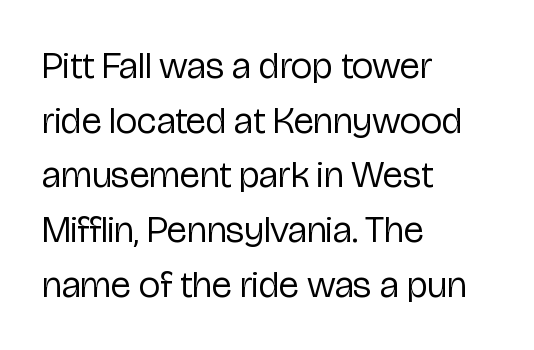
The rows are spaced the way most documents space them. A clean baseline with only descenders dipping below it. One-word summary of the alignment: left. Each stroke keeps to a modest, everyday thickness or less.
